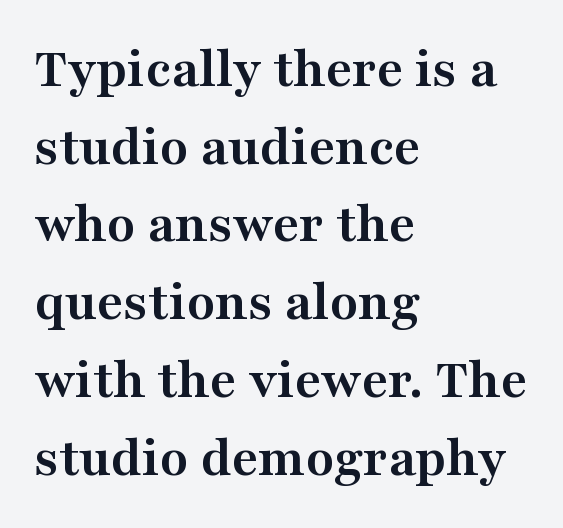
Q: Is the text bold? A: Yes.
Q: Is the text italic (slanted)? A: No, it is upright.
Q: Is the typeface a serif or a sans-serif typeface? A: Serif.
Q: Is the text underlined? A: No.
Q: How is the paragraph aligned? A: Left-aligned.
Q: Is the spacing between letters normal or unusually wide? A: Normal.
Q: Is the spacing between lines tight, normal or loose? A: Normal.
Q: Width (condensed, normal, or wide)? A: Wide.
Q: Stroke contrast? A: Medium.
Q: x-height? A: Medium.
Q: Monospaced? A: No.
